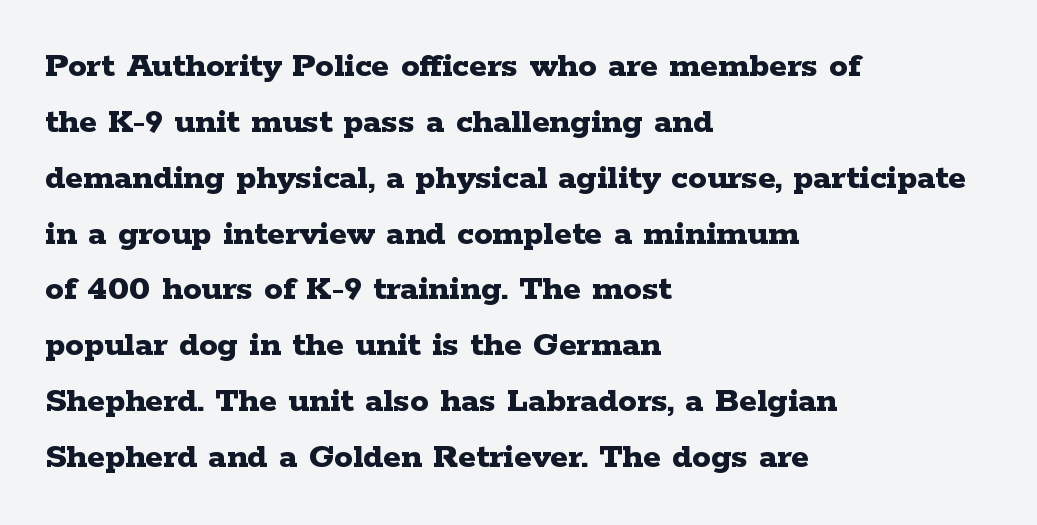
The image shows 37 px bold, wide serif type, upright; set left-aligned, normal line spacing (1.51x), normal letter spacing, not underlined; low stroke contrast and a medium x-height.
